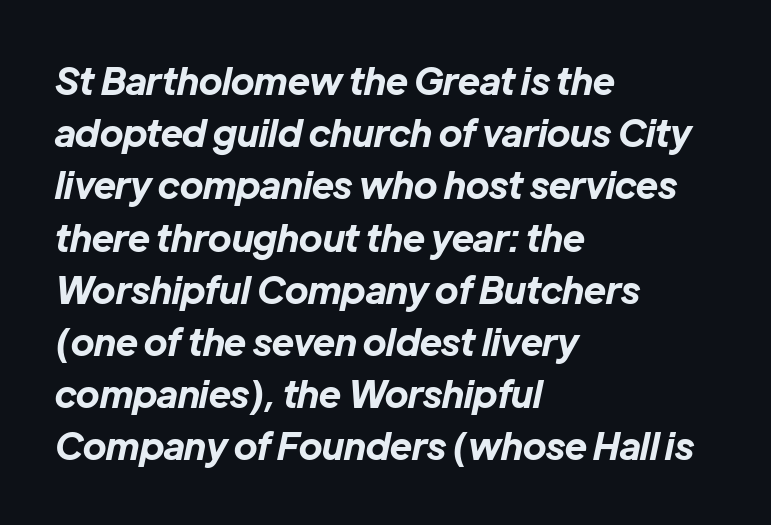
Q: Is the text bold? A: Yes.
Q: Is the text italic (slanted)? A: Yes, it leans right by about 12 degrees.
Q: Is the text underlined? A: No.
Q: How is the paragraph aligned? A: Left-aligned.
Q: Is the spacing between letters normal or unusually wide? A: Normal.
Q: Is the spacing between lines tight, normal or loose? A: Normal.
Q: Width (condensed, normal, or wide)? A: Normal.
Q: Stroke contrast? A: Low.
Q: x-height? A: Medium.
Q: Monospaced? A: No.
